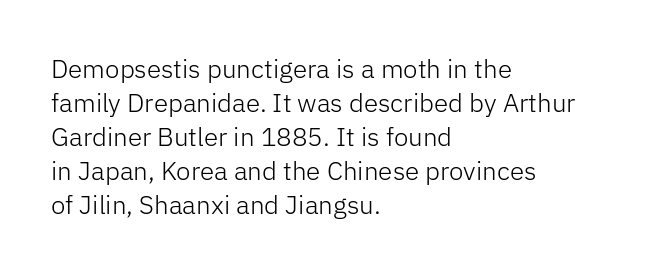
{"italic": "no", "bold": "no", "underline": "no", "align": "left", "line_spacing": "normal", "line_spacing_ratio": 1.31, "letter_spacing": "normal", "letter_spacing_em": 0.0, "glyph_px": 26}
